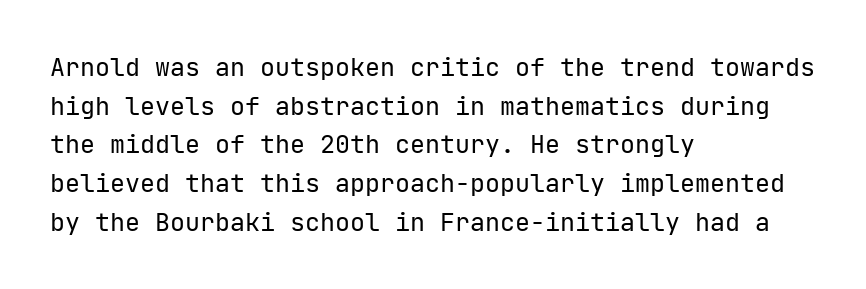
Q: Is the text bold? A: No.
Q: Is the text italic (slanted)? A: No, it is upright.
Q: Is the text underlined? A: No.
Q: How is the paragraph aligned? A: Left-aligned.
Q: Is the spacing between letters normal or unusually wide? A: Normal.
Q: Is the spacing between lines tight, normal or loose? A: Normal.
